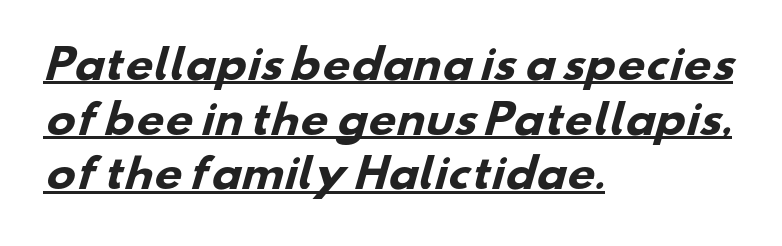
The image shows 39 px heavy, wide sans-serif type; set left-aligned, normal line spacing (1.4x), normal letter spacing, underlined; low stroke contrast and a small x-height.
